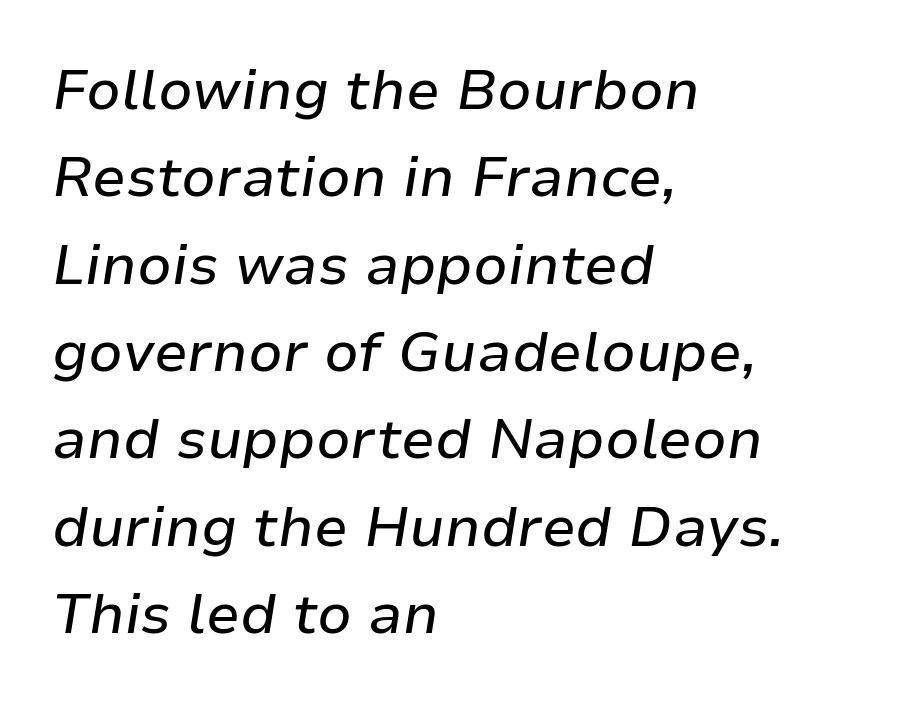
Q: Is the text italic (slanted)? A: Yes, it leans right by about 9 degrees.
Q: Is the text underlined? A: No.
Q: How is the paragraph aligned? A: Left-aligned.
Q: Is the spacing between letters normal or unusually wide? A: Normal.
Q: Is the spacing between lines tight, normal or loose? A: Normal.
Q: Width (condensed, normal, or wide)? A: Normal.
Q: Stroke contrast? A: Low.
Q: x-height? A: Medium.
Q: Monospaced? A: No.
